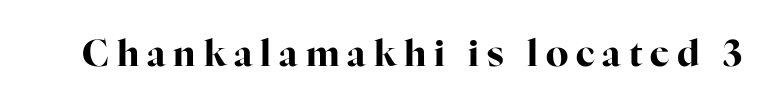
Q: Is the text bold? A: Yes.
Q: Is the text italic (slanted)? A: No, it is upright.
Q: Is the typeface a serif or a sans-serif typeface? A: Serif.
Q: Is the text underlined? A: No.
Q: Is the spacing between letters normal or unusually wide? A: Unusually wide.
Q: Width (condensed, normal, or wide)? A: Normal.
Q: Stroke contrast? A: High.
Q: x-height? A: Medium.
Q: Monospaced? A: No.
